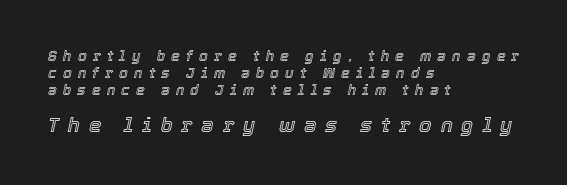
Decoration check: the copy has no underline. Character size in the trailing block exceeds that of the leading block. If you drew a ruler down the left edge, every line would touch it. Does the lettering tilt? It does — this is italic.
